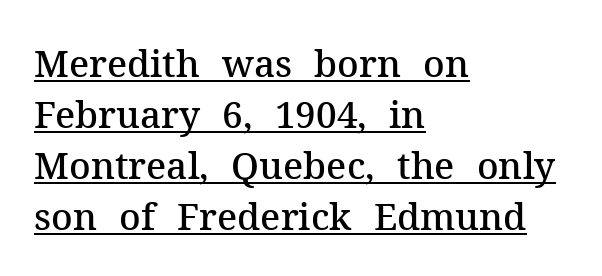
Does the type have serifs? Yes, each stem ends in a small foot. This rendering features underlined lettering. The designer left line spacing at the default. Looks like regular typesetting: each glyph gets only the width it needs. Compared with a centered layout, this one pins lines to the left instead. Its strokes are somewhat broadened, the hallmark of semibold type.
